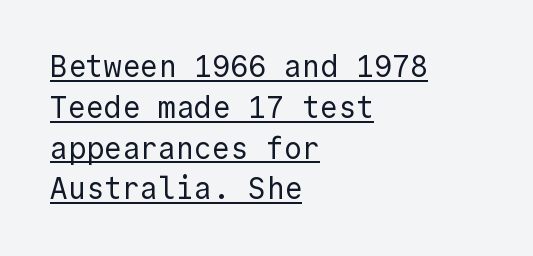
The specimen reads as upright at a glance. Reading down the block, your eye returns to a fixed left position each line. Looks like someone drew a line under every word here. One glance says typical: line gaps are just what's usual. Does the type have serifs? No, each stem ends abruptly. Stem width sits at or under what a default text font uses.
